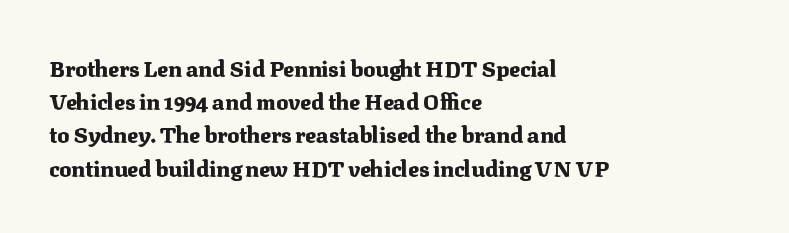
{"italic": "no", "bold": "yes", "underline": "no", "align": "left", "line_spacing": "normal", "line_spacing_ratio": 1.51, "letter_spacing": "normal", "letter_spacing_em": 0.0, "glyph_px": 22}
